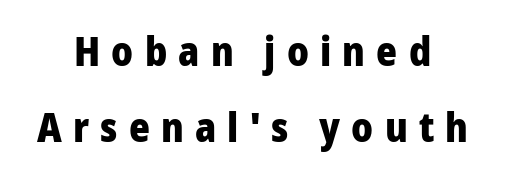
Q: Is the text bold? A: Yes.
Q: Is the text italic (slanted)? A: No, it is upright.
Q: Is the typeface a serif or a sans-serif typeface? A: Sans-serif.
Q: Is the text underlined? A: No.
Q: How is the paragraph aligned? A: Centered.
Q: Is the spacing between letters normal or unusually wide? A: Unusually wide.
Q: Width (condensed, normal, or wide)? A: Normal.
Q: Stroke contrast? A: Low.
Q: x-height? A: Medium.
Q: Monospaced? A: No.
